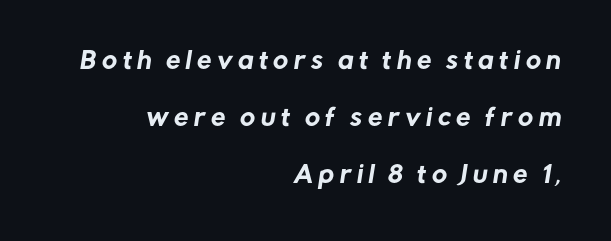
{"underline": "no", "align": "right", "line_spacing": "loose", "line_spacing_ratio": 2.48, "letter_spacing": "wide", "letter_spacing_em": 0.24, "glyph_px": 23}
